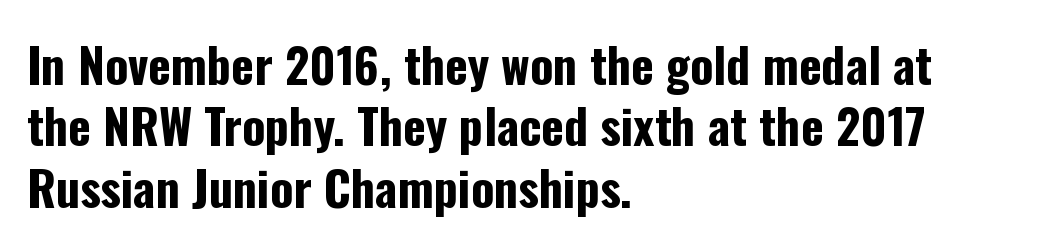
The image shows 48 px bold, condensed sans-serif type, upright; set left-aligned, normal line spacing (1.28x), normal letter spacing, not underlined; low stroke contrast and a medium x-height.
